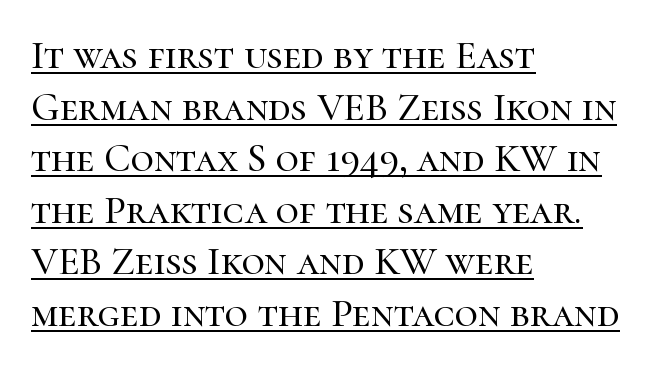
Q: Is the text italic (slanted)? A: No, it is upright.
Q: Is the typeface a serif or a sans-serif typeface? A: Serif.
Q: Is the text underlined? A: Yes.
Q: How is the paragraph aligned? A: Left-aligned.
Q: Is the spacing between letters normal or unusually wide? A: Normal.
Q: Is the spacing between lines tight, normal or loose? A: Normal.
Q: Width (condensed, normal, or wide)? A: Normal.
Q: Stroke contrast? A: High.
Q: x-height? A: Medium.
Q: Monospaced? A: No.
